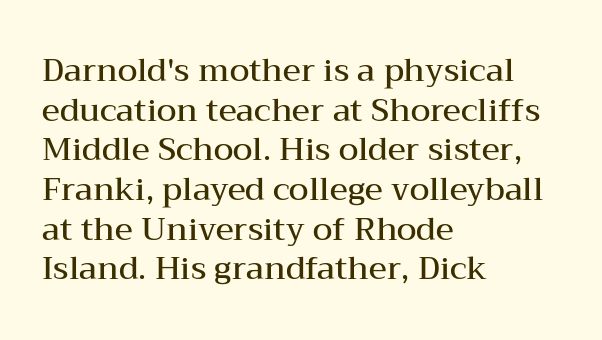
Each letter keeps its own natural width here, so spacing adapts to shape. Semibold letterforms, between regular and bold. Old-style or modern, the face here clearly has serifs. Leftover space on each line is placed entirely after the last word. The glyphs are unaccompanied by any horizontal stroke below them. Style check: upright.
